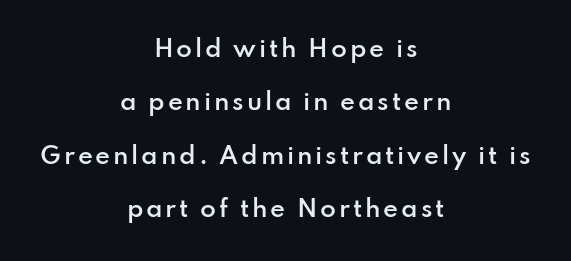
{"italic": "no", "bold": "semi", "underline": "no", "align": "center", "line_spacing": "loose", "line_spacing_ratio": 2.32, "glyph_px": 23}
